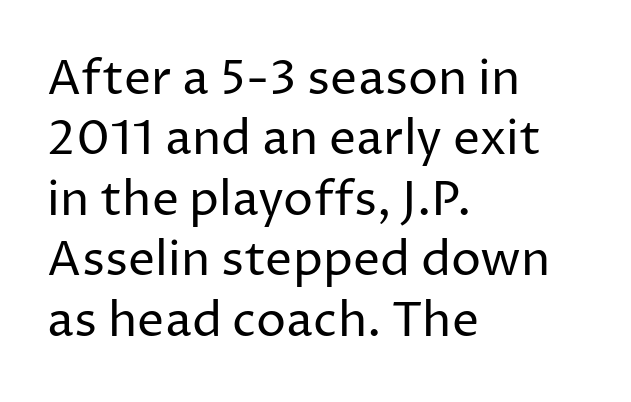
A clean baseline with only descenders dipping below it. You could not count columns in this text — the font is proportionally spaced. This rendering uses left alignment, leaving the right contour irregular. Words appear dense and cohesive because spacing is normal. The designer went with a sans here, leaving each stem footless. Weight: regular or lighter.
